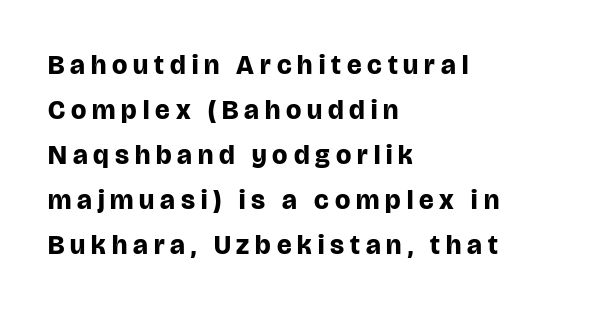
{"italic": "no", "bold": "yes", "underline": "no", "align": "left", "line_spacing": "normal", "line_spacing_ratio": 1.67, "letter_spacing": "wide", "letter_spacing_em": 0.22, "glyph_px": 27}
